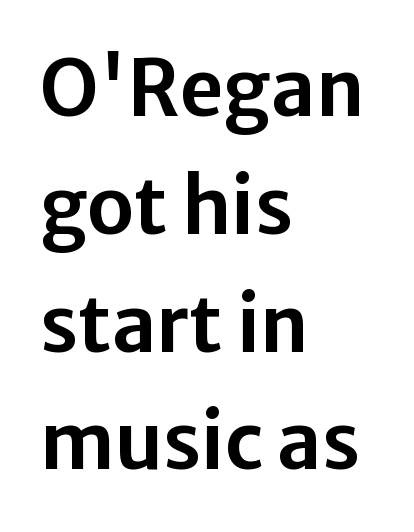
The image shows 77 px sans-serif type, upright; set left-aligned, normal line spacing (1.53x), normal letter spacing, not underlined; low stroke contrast and a medium x-height.
